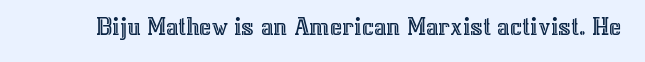
Is there any slant? The stems are plumb. Descenders are the only things crossing below the line. The line texture is even and compact thanks to regular tracking.
